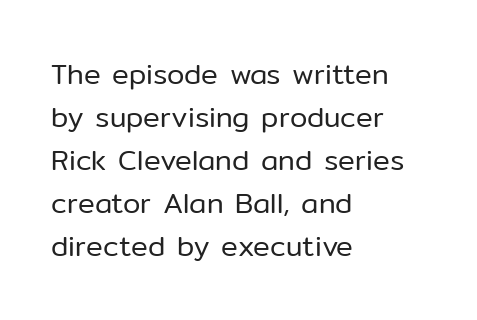
Q: Is the text bold? A: No.
Q: Is the text italic (slanted)? A: No, it is upright.
Q: Is the typeface a serif or a sans-serif typeface? A: Sans-serif.
Q: Is the text underlined? A: No.
Q: How is the paragraph aligned? A: Left-aligned.
Q: Is the spacing between letters normal or unusually wide? A: Normal.
Q: Is the spacing between lines tight, normal or loose? A: Normal.
Q: Width (condensed, normal, or wide)? A: Normal.
Q: Stroke contrast? A: Low.
Q: x-height? A: Medium.
Q: Monospaced? A: No.
